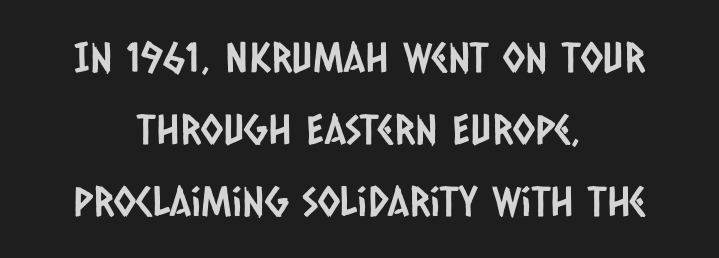
The image shows 41 px condensed sans-serif type; set centered, line spacing 1.76x, normal letter spacing, not underlined; low stroke contrast and a large x-height.
